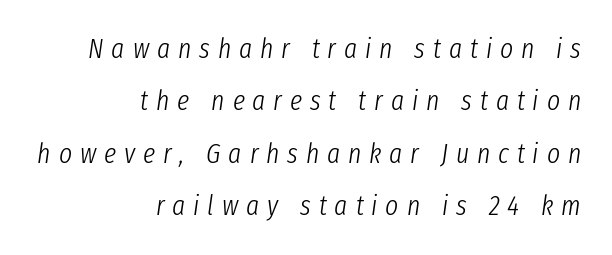
The image shows 28 px light, condensed type, italic (leaning right); set right-aligned, line spacing 1.87x, unusually wide letter spacing (+0.28 em), not underlined; low stroke contrast and a medium x-height.
